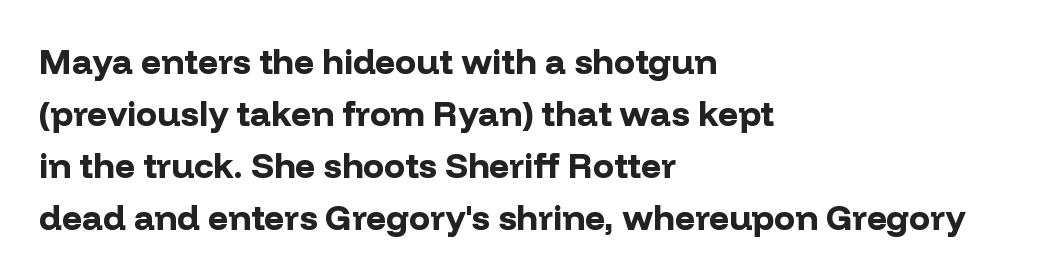
The image shows 35 px bold sans-serif type, upright; set left-aligned, normal line spacing (1.49x), normal letter spacing, not underlined; low stroke contrast and a medium x-height.
